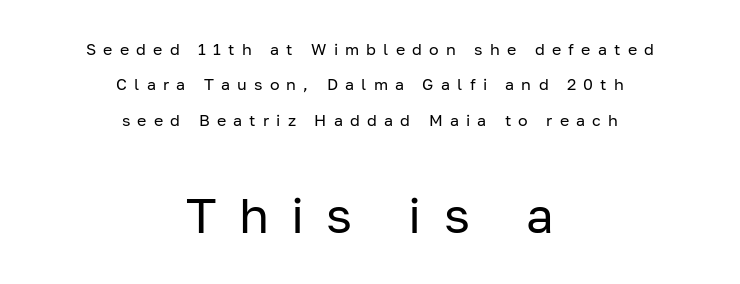
The image shows 49 px regular-weight sans-serif type, upright; set centered, loose line spacing (2.21x), unusually wide letter spacing (+0.45 em), not underlined; the second (bottom) block is 3.06x larger; low stroke contrast and a medium x-height.
